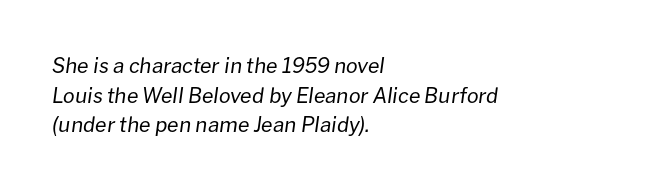
{"italic": "yes", "lean": "right", "slant_degrees": 8, "bold": "no", "underline": "no", "align": "left", "line_spacing": "normal", "line_spacing_ratio": 1.41, "letter_spacing": "normal", "letter_spacing_em": 0.0, "glyph_px": 21}
